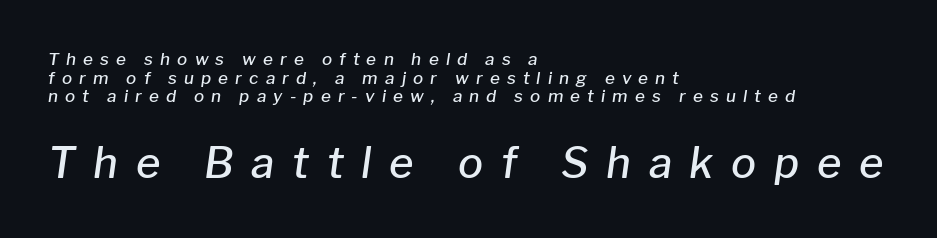
{"italic": "yes", "lean": "right", "slant_degrees": 8, "bold": "semi", "weight": "semibold", "width": "normal", "stroke_contrast": "low", "x_height": "medium", "monospaced": "no", "underline": "no", "align": "left", "line_spacing": "tight", "line_spacing_ratio": 1.09, "letter_spacing": "wide", "letter_spacing_em": 0.42, "larger_block": "second", "size_ratio": 2.47, "glyph_px": 42}
